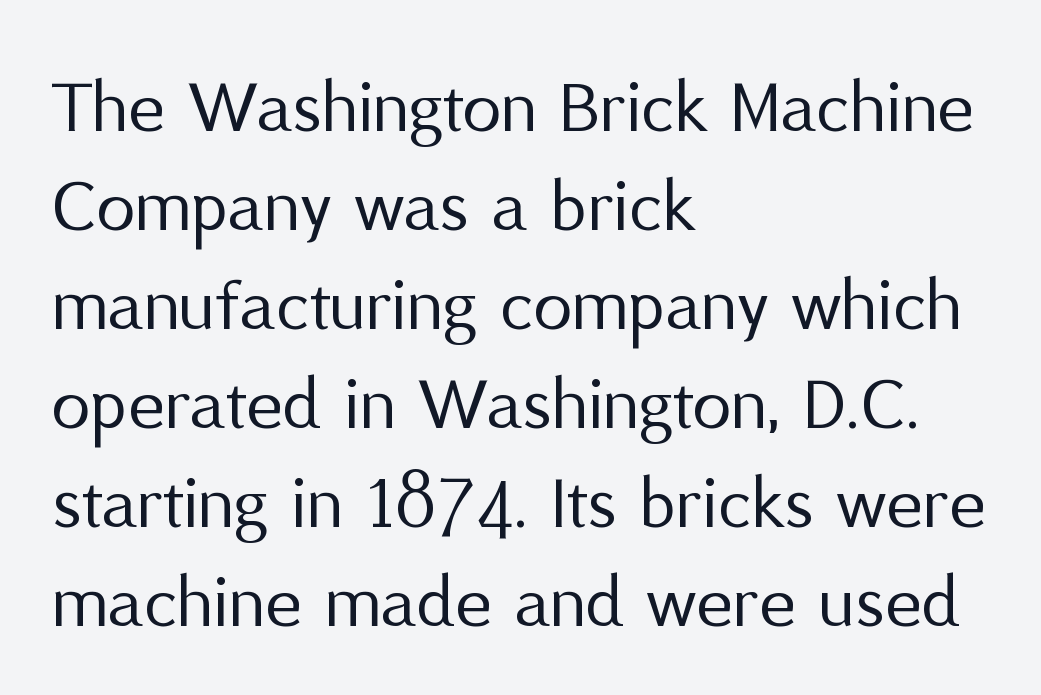
Q: Is the text bold? A: No.
Q: Is the text italic (slanted)? A: No, it is upright.
Q: Is the typeface a serif or a sans-serif typeface? A: Sans-serif.
Q: Is the text underlined? A: No.
Q: How is the paragraph aligned? A: Left-aligned.
Q: Is the spacing between letters normal or unusually wide? A: Normal.
Q: Is the spacing between lines tight, normal or loose? A: Normal.
Q: Width (condensed, normal, or wide)? A: Normal.
Q: Stroke contrast? A: Medium.
Q: x-height? A: Medium.
Q: Monospaced? A: No.
